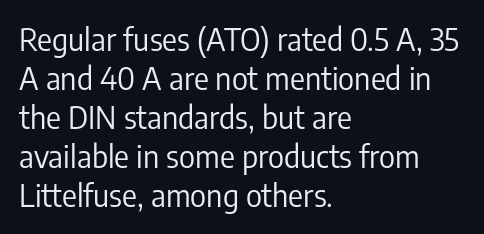
Q: Is the text bold? A: No.
Q: Is the text italic (slanted)? A: No, it is upright.
Q: Is the typeface a serif or a sans-serif typeface? A: Sans-serif.
Q: Is the text underlined? A: No.
Q: How is the paragraph aligned? A: Left-aligned.
Q: Is the spacing between letters normal or unusually wide? A: Normal.
Q: Is the spacing between lines tight, normal or loose? A: Normal.
Q: Width (condensed, normal, or wide)? A: Condensed.
Q: Stroke contrast? A: Low.
Q: x-height? A: Medium.
Q: Monospaced? A: No.
